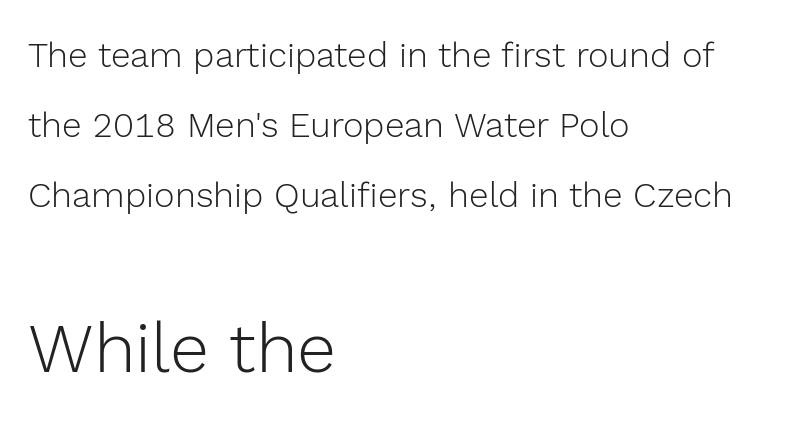
The weight would be labelled regular, book, light, or lighter still. The lines are quadded left. The designer gave the closing block more size than the opening block. A typesetter would call this leading open, well beyond the default.
